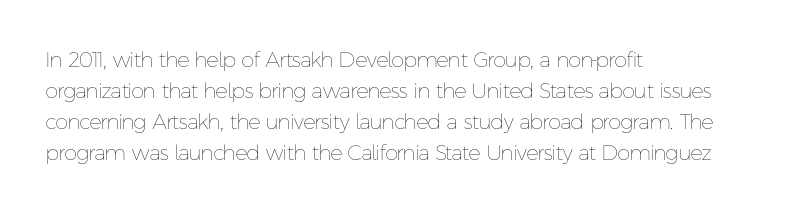
{"italic": "no", "bold": "no", "underline": "no", "align": "left", "line_spacing": "normal", "line_spacing_ratio": 1.48, "letter_spacing": "normal", "letter_spacing_em": 0.0, "glyph_px": 21}
